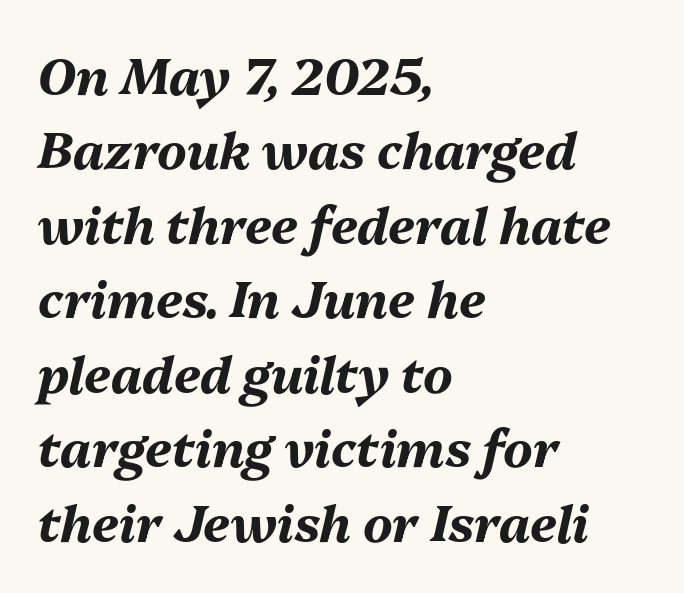
Q: Is the text bold? A: Yes.
Q: Is the text italic (slanted)? A: Yes, it leans right by about 13 degrees.
Q: Is the text underlined? A: No.
Q: How is the paragraph aligned? A: Left-aligned.
Q: Is the spacing between letters normal or unusually wide? A: Normal.
Q: Is the spacing between lines tight, normal or loose? A: Normal.
Q: Width (condensed, normal, or wide)? A: Normal.
Q: Stroke contrast? A: Medium.
Q: x-height? A: Medium.
Q: Monospaced? A: No.
